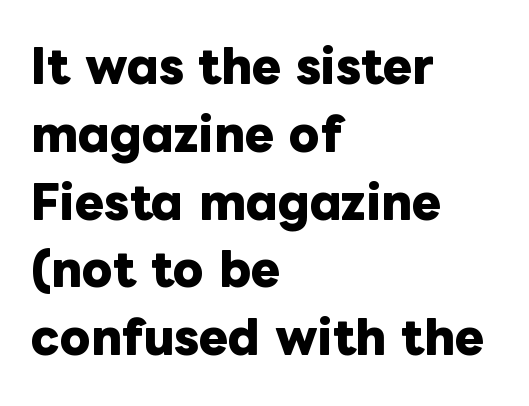
The image shows 44 px heavy type, upright; set left-aligned, normal line spacing (1.54x), normal letter spacing, not underlined; low stroke contrast and a medium x-height.
